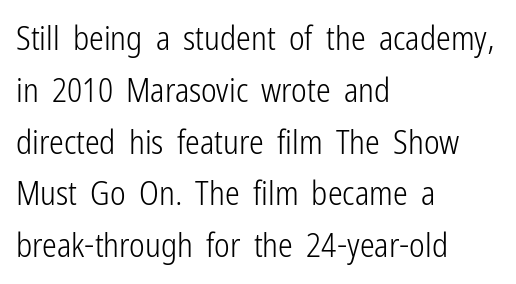
{"serif": "no", "italic": "no", "bold": "no", "weight": "light", "width": "condensed", "stroke_contrast": "low", "x_height": "medium", "monospaced": "no", "underline": "no", "align": "left", "line_spacing": "normal", "line_spacing_ratio": 1.57, "letter_spacing": "normal", "letter_spacing_em": 0.0, "glyph_px": 33}
